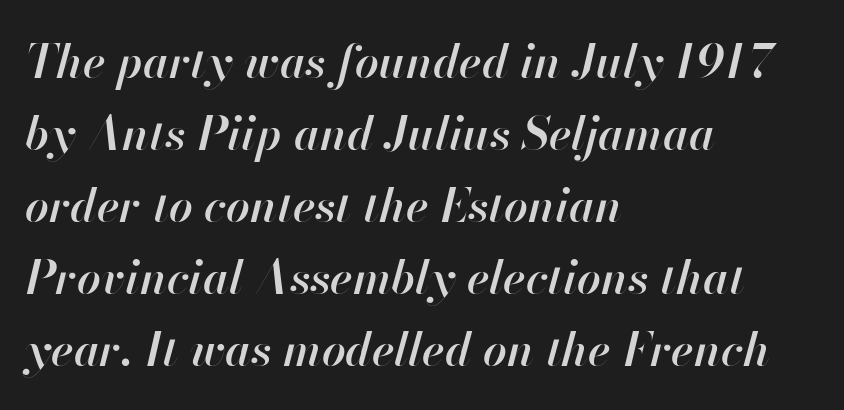
The image shows 47 px semibold type, italic (leaning right); set left-aligned, normal line spacing (1.53x), normal letter spacing, not underlined; high stroke contrast and a small x-height.
